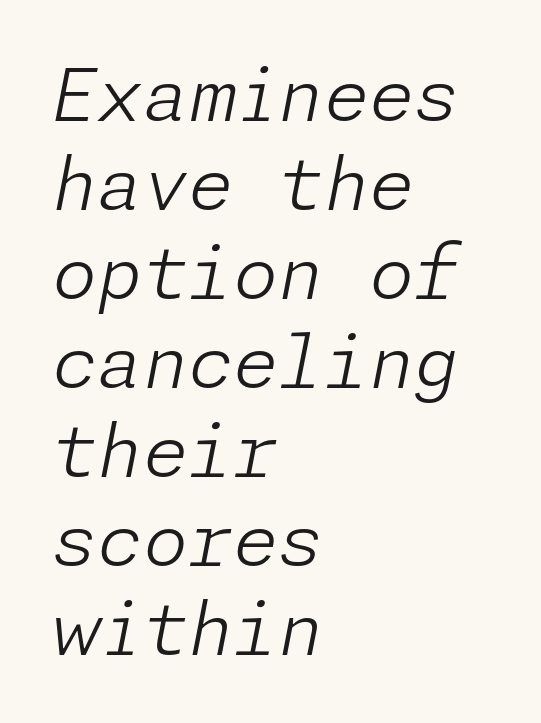
Q: Is the text bold? A: No.
Q: Is the text italic (slanted)? A: Yes, it leans right by about 11 degrees.
Q: Is the text underlined? A: No.
Q: How is the paragraph aligned? A: Left-aligned.
Q: Is the spacing between letters normal or unusually wide? A: Normal.
Q: Width (condensed, normal, or wide)? A: Normal.
Q: Stroke contrast? A: Low.
Q: x-height? A: Medium.
